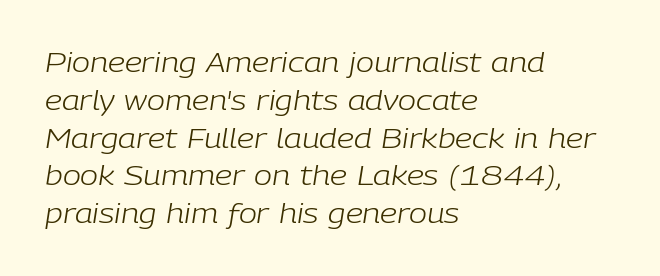
{"italic": "yes", "lean": "right", "slant_degrees": 9, "bold": "no", "underline": "no", "align": "left", "line_spacing": "normal", "line_spacing_ratio": 1.4, "letter_spacing": "normal", "letter_spacing_em": 0.0, "glyph_px": 27}
